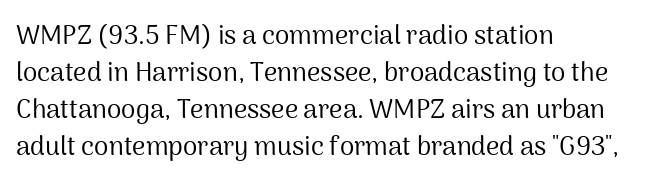
The image shows 26 px text type, upright; set left-aligned, normal line spacing (1.42x), normal letter spacing, not underlined.
